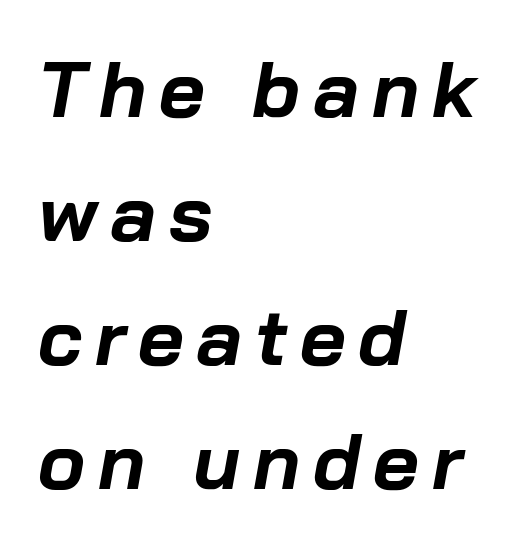
Q: Is the text bold? A: Yes.
Q: Is the text italic (slanted)? A: Yes, it leans right by about 10 degrees.
Q: Is the text underlined? A: No.
Q: How is the paragraph aligned? A: Left-aligned.
Q: Is the spacing between lines tight, normal or loose? A: Normal.
Q: Width (condensed, normal, or wide)? A: Normal.
Q: Stroke contrast? A: Low.
Q: x-height? A: Medium.
Q: Monospaced? A: No.
